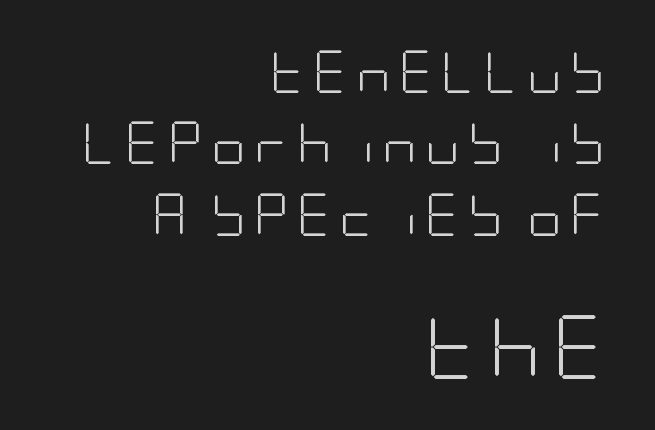
The image shows 64 px light, condensed sans-serif type, upright; set right-aligned, normal line spacing (1.66x), not underlined; the second (bottom) block is 1.49x larger; low stroke contrast and a large x-height.
